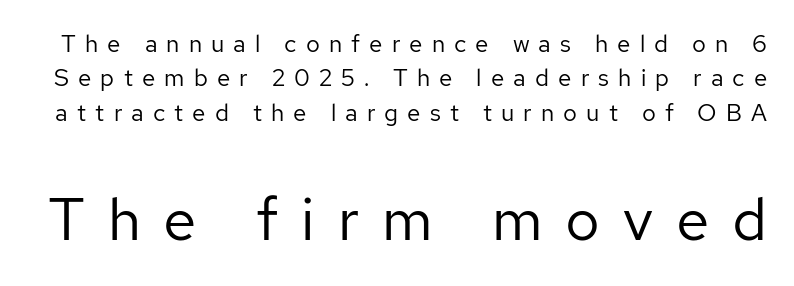
{"serif": "no", "italic": "no", "bold": "no", "weight": "regular", "width": "normal", "stroke_contrast": "low", "x_height": "medium", "monospaced": "no", "underline": "no", "line_spacing": "normal", "line_spacing_ratio": 1.43, "letter_spacing": "wide", "letter_spacing_em": 0.38, "larger_block": "second", "size_ratio": 2.5, "glyph_px": 60}
